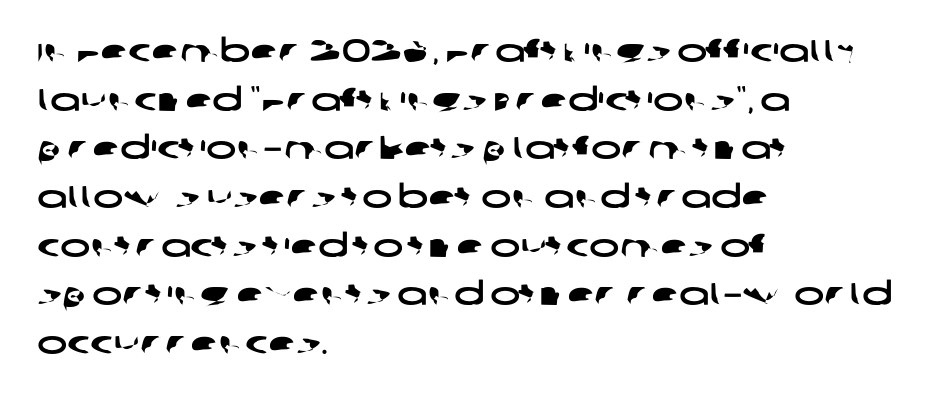
The image shows 32 px wide sans-serif type; set left-aligned, normal line spacing (1.52x), normal letter spacing, not underlined; low stroke contrast and a large x-height.
